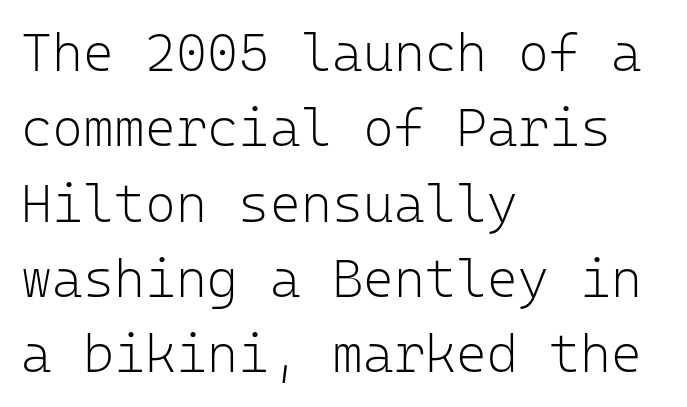
{"serif": "no", "italic": "no", "bold": "no", "weight": "light", "width": "normal", "stroke_contrast": "low", "x_height": "medium", "monospaced": "yes", "underline": "no", "align": "left", "line_spacing": "normal", "line_spacing_ratio": 1.42, "letter_spacing": "normal", "letter_spacing_em": 0.0, "glyph_px": 53}
